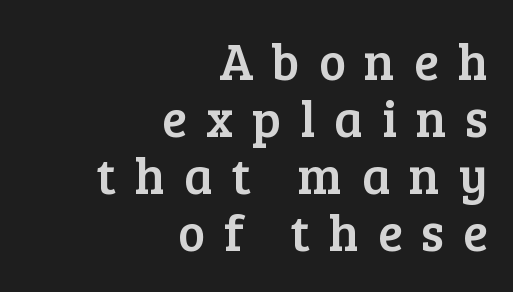
Q: Is the text italic (slanted)? A: No, it is upright.
Q: Is the typeface a serif or a sans-serif typeface? A: Serif.
Q: Is the text underlined? A: No.
Q: How is the paragraph aligned? A: Right-aligned.
Q: Is the spacing between letters normal or unusually wide? A: Unusually wide.
Q: Is the spacing between lines tight, normal or loose? A: Tight.
Q: Width (condensed, normal, or wide)? A: Normal.
Q: Stroke contrast? A: Low.
Q: x-height? A: Medium.
Q: Monospaced? A: No.
